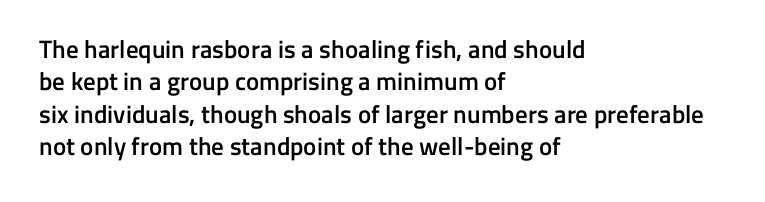
{"italic": "no", "bold": "semi", "underline": "no", "align": "left", "line_spacing": "normal", "line_spacing_ratio": 1.3, "letter_spacing": "normal", "letter_spacing_em": 0.0, "glyph_px": 25}
